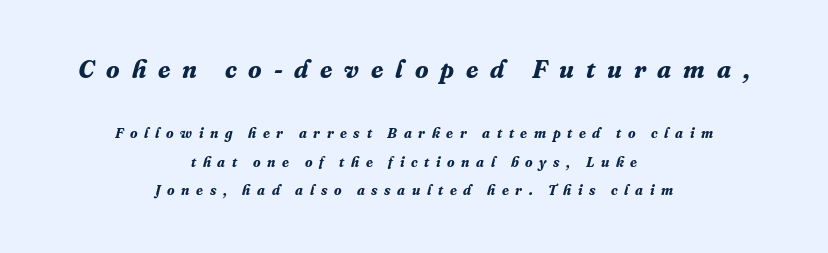
Q: Is the text bold? A: Yes.
Q: Is the text italic (slanted)? A: Yes, it leans right by about 16 degrees.
Q: Is the text underlined? A: No.
Q: How is the paragraph aligned? A: Centered.
Q: Is the spacing between letters normal or unusually wide? A: Unusually wide.
Q: Is the spacing between lines tight, normal or loose? A: Loose.
Q: Which block of text is set in a larger size, the first (top) or the second (bottom)? A: The first (top) one.
